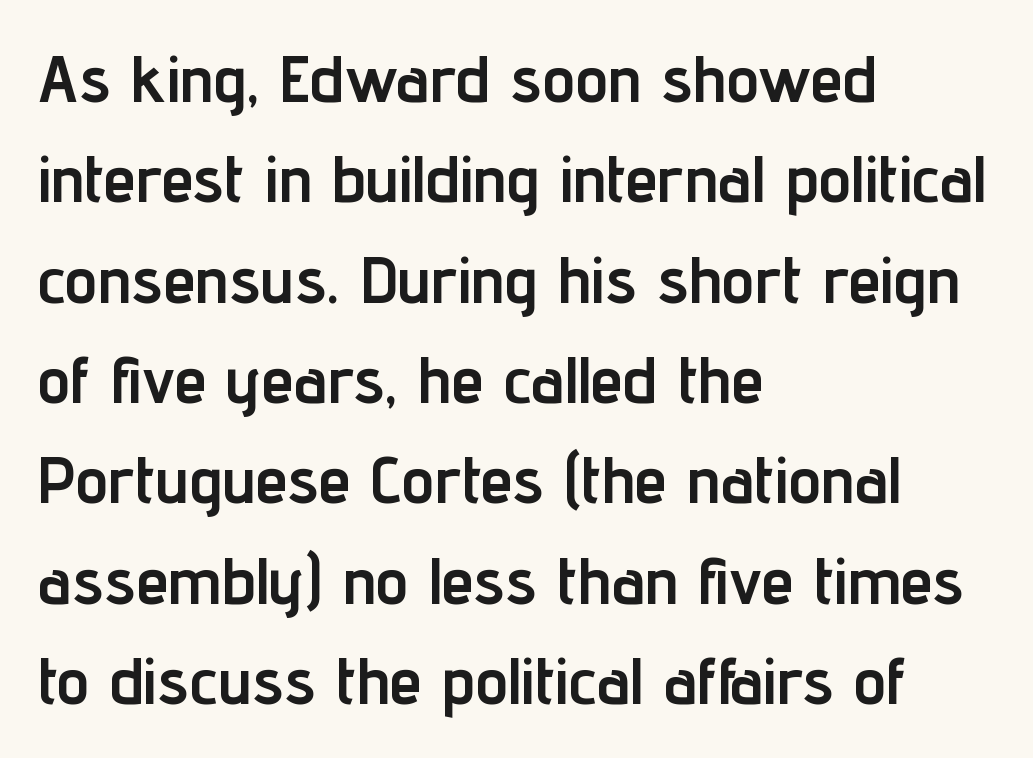
Q: Is the text bold? A: Yes.
Q: Is the text italic (slanted)? A: No, it is upright.
Q: Is the typeface a serif or a sans-serif typeface? A: Sans-serif.
Q: Is the text underlined? A: No.
Q: How is the paragraph aligned? A: Left-aligned.
Q: Is the spacing between letters normal or unusually wide? A: Normal.
Q: Is the spacing between lines tight, normal or loose? A: Normal.
Q: Width (condensed, normal, or wide)? A: Condensed.
Q: Stroke contrast? A: Low.
Q: x-height? A: Medium.
Q: Monospaced? A: No.
